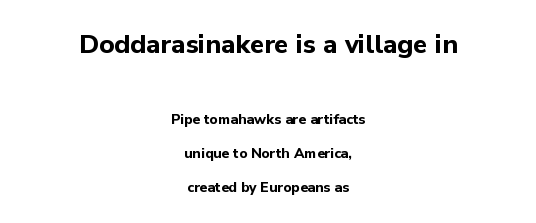
Q: Is the text bold? A: Yes.
Q: Is the text italic (slanted)? A: No, it is upright.
Q: Is the text underlined? A: No.
Q: How is the paragraph aligned? A: Centered.
Q: Is the spacing between letters normal or unusually wide? A: Normal.
Q: Is the spacing between lines tight, normal or loose? A: Loose.
Q: Which block of text is set in a larger size, the first (top) or the second (bottom)? A: The first (top) one.
